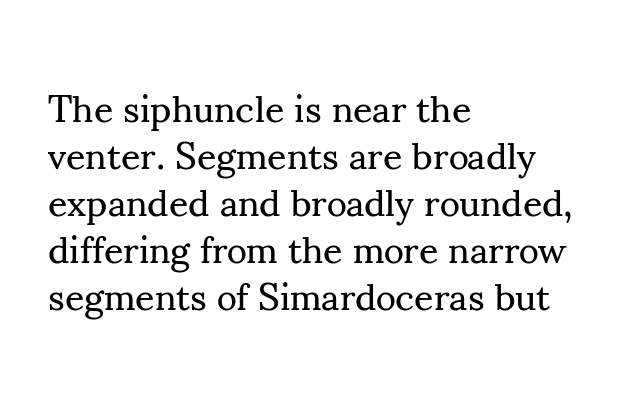
Letter spacing: default. Upright lettering throughout. This rendering employs a face with finishing strokes, i.e., a serif. Glance below the letters and you will spot only blank space. The paragraph shown leans on its left margin.
